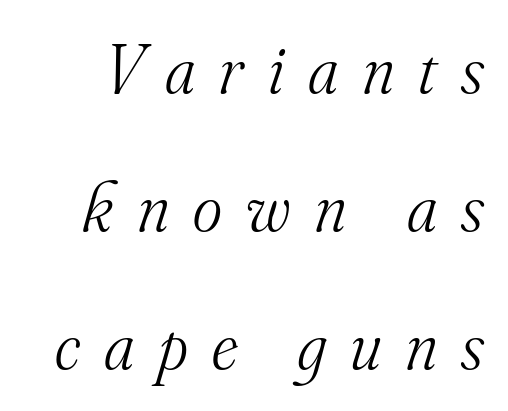
The image shows 70 px light serif type, italic (leaning right); set loose line spacing (1.97x), unusually wide letter spacing (+0.35 em), not underlined; medium stroke contrast and a small x-height.
